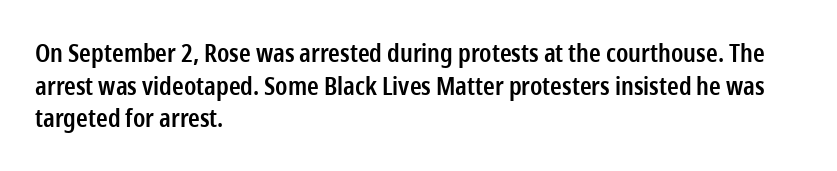
Q: Is the text bold? A: Semi-bold.
Q: Is the text italic (slanted)? A: No, it is upright.
Q: Is the text underlined? A: No.
Q: How is the paragraph aligned? A: Left-aligned.
Q: Is the spacing between letters normal or unusually wide? A: Normal.
Q: Is the spacing between lines tight, normal or loose? A: Normal.
